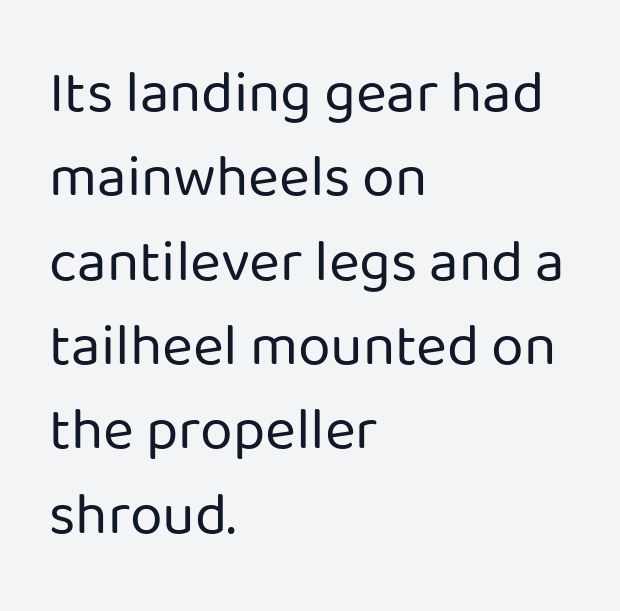
{"serif": "no", "italic": "no", "bold": "no", "weight": "regular", "width": "normal", "stroke_contrast": "low", "x_height": "medium", "monospaced": "no", "underline": "no", "align": "left", "line_spacing": "normal", "line_spacing_ratio": 1.43, "letter_spacing": "normal", "letter_spacing_em": 0.0, "glyph_px": 59}
